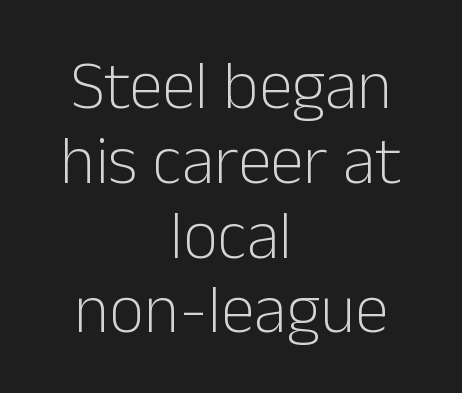
Q: Is the text bold? A: No.
Q: Is the text italic (slanted)? A: No, it is upright.
Q: Is the typeface a serif or a sans-serif typeface? A: Sans-serif.
Q: Is the text underlined? A: No.
Q: How is the paragraph aligned? A: Centered.
Q: Is the spacing between letters normal or unusually wide? A: Normal.
Q: Is the spacing between lines tight, normal or loose? A: Tight.
Q: Width (condensed, normal, or wide)? A: Normal.
Q: Stroke contrast? A: Low.
Q: x-height? A: Medium.
Q: Monospaced? A: No.
